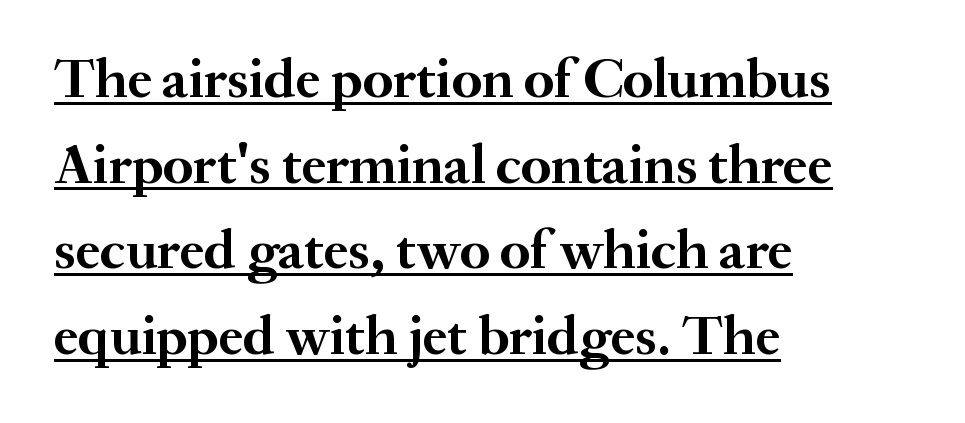
Q: Is the text bold? A: Yes.
Q: Is the text italic (slanted)? A: No, it is upright.
Q: Is the typeface a serif or a sans-serif typeface? A: Serif.
Q: Is the text underlined? A: Yes.
Q: How is the paragraph aligned? A: Left-aligned.
Q: Is the spacing between letters normal or unusually wide? A: Normal.
Q: Is the spacing between lines tight, normal or loose? A: Normal.
Q: Width (condensed, normal, or wide)? A: Normal.
Q: Stroke contrast? A: Medium.
Q: x-height? A: Small.
Q: Monospaced? A: No.
